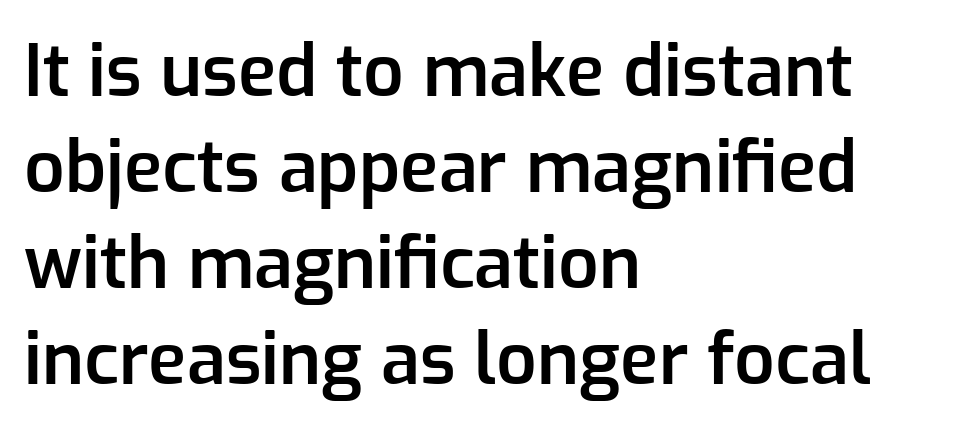
Q: Is the text bold? A: Semi-bold.
Q: Is the text italic (slanted)? A: No, it is upright.
Q: Is the typeface a serif or a sans-serif typeface? A: Sans-serif.
Q: Is the text underlined? A: No.
Q: How is the paragraph aligned? A: Left-aligned.
Q: Is the spacing between letters normal or unusually wide? A: Normal.
Q: Is the spacing between lines tight, normal or loose? A: Normal.
Q: Width (condensed, normal, or wide)? A: Normal.
Q: Stroke contrast? A: Low.
Q: x-height? A: Medium.
Q: Monospaced? A: No.
